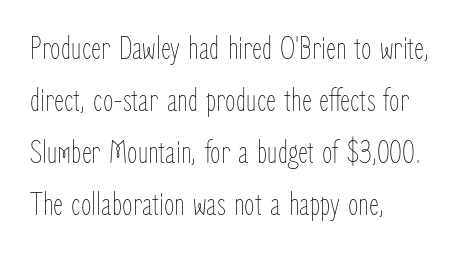
Q: Is the text bold? A: No.
Q: Is the text italic (slanted)? A: No, it is upright.
Q: Is the text underlined? A: No.
Q: How is the paragraph aligned? A: Left-aligned.
Q: Is the spacing between letters normal or unusually wide? A: Normal.
Q: Is the spacing between lines tight, normal or loose? A: Normal.
Q: Width (condensed, normal, or wide)? A: Condensed.
Q: Stroke contrast? A: Low.
Q: x-height? A: Medium.
Q: Monospaced? A: No.
